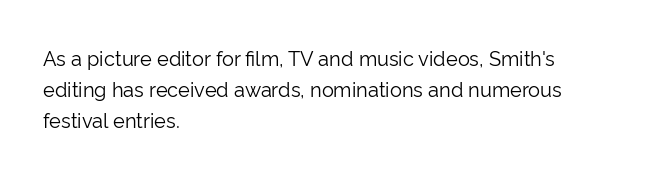
{"italic": "no", "bold": "no", "underline": "no", "align": "left", "line_spacing": "normal", "line_spacing_ratio": 1.54, "letter_spacing": "normal", "letter_spacing_em": 0.0, "glyph_px": 20}
